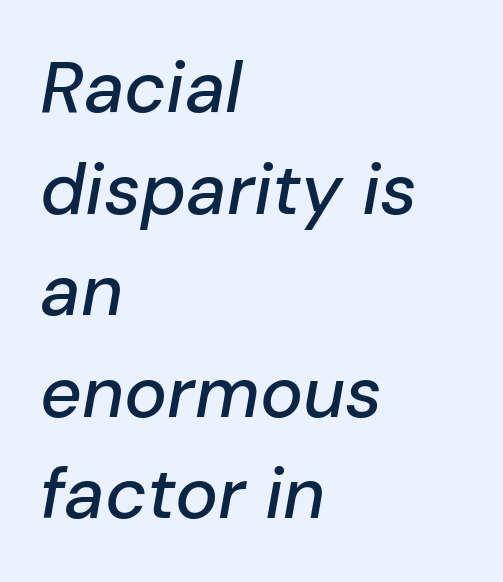
The image shows 72 px text type, italic (leaning right); set left-aligned, normal line spacing (1.41x), normal letter spacing, not underlined; low stroke contrast and a medium x-height.
